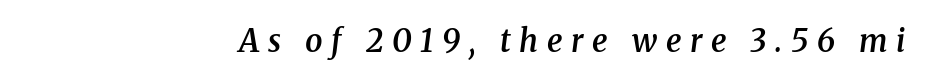
The image shows 31 px semibold serif type, italic (leaning right); set unusually wide letter spacing (+0.28 em), not underlined; medium stroke contrast and a medium x-height.
